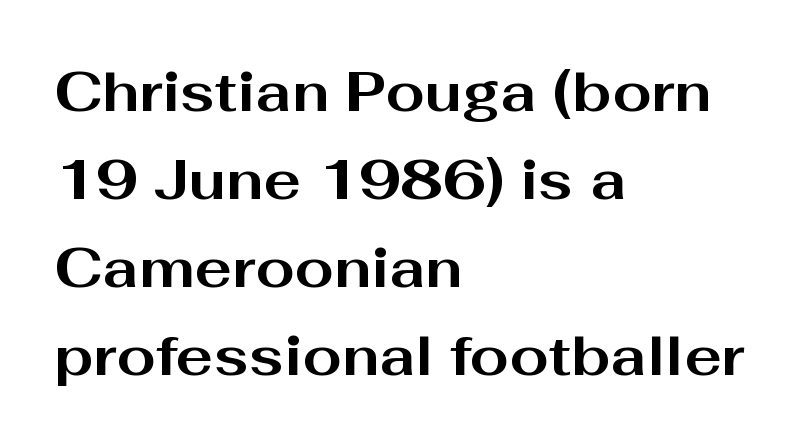
{"serif": "no", "italic": "no", "bold": "yes", "weight": "bold", "width": "wide", "stroke_contrast": "medium", "x_height": "medium", "monospaced": "no", "underline": "no", "align": "left", "line_spacing": "normal", "line_spacing_ratio": 1.57, "letter_spacing": "normal", "letter_spacing_em": 0.0, "glyph_px": 56}
